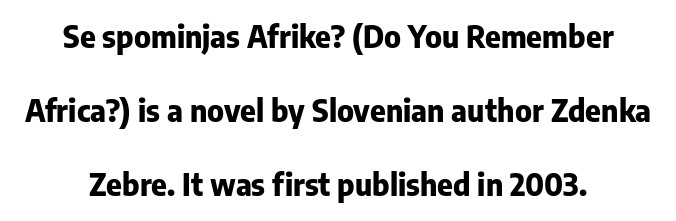
{"serif": "no", "italic": "no", "bold": "yes", "weight": "heavy", "width": "normal", "stroke_contrast": "low", "x_height": "medium", "monospaced": "no", "underline": "no", "align": "center", "line_spacing": "loose", "line_spacing_ratio": 2.47, "letter_spacing": "normal", "letter_spacing_em": 0.0, "glyph_px": 30}
